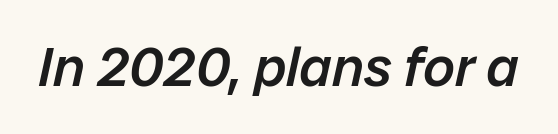
{"italic": "yes", "lean": "right", "slant_degrees": 12, "bold": "semi", "weight": "semibold", "width": "normal", "stroke_contrast": "low", "x_height": "medium", "monospaced": "no", "underline": "no", "letter_spacing": "normal", "letter_spacing_em": 0.0, "glyph_px": 56}
